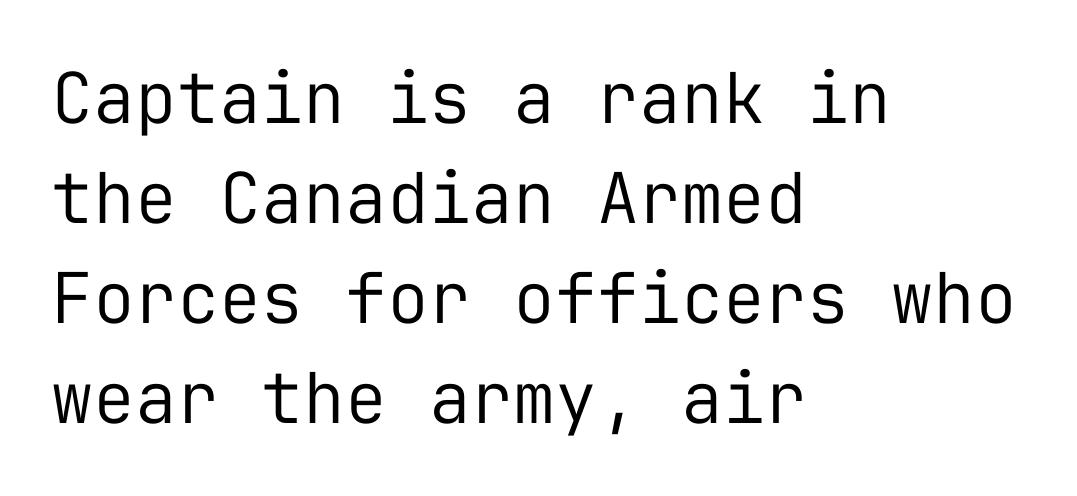
{"serif": "no", "italic": "no", "bold": "no", "weight": "regular", "width": "normal", "stroke_contrast": "low", "x_height": "medium", "monospaced": "yes", "underline": "no", "align": "left", "line_spacing": "normal", "line_spacing_ratio": 1.43, "letter_spacing": "normal", "letter_spacing_em": 0.0, "glyph_px": 70}
